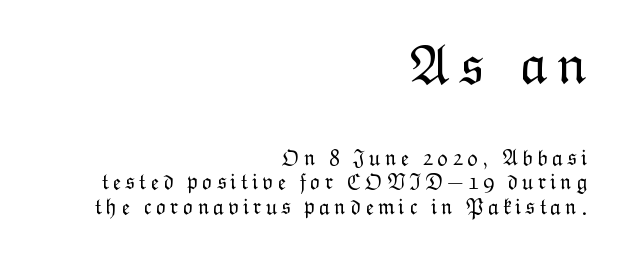
Horizontal alignment here is rightward, an uncommon choice for prose. The gap between lines stays unmarked. Looks like regular typesetting: each glyph gets only the width it needs. The cut favours lightness, reaching ordinary text weight at its darkest. These two chunks differ in scale, with the top chunk taking the larger measure. Tightly led — the rows are bunched.
